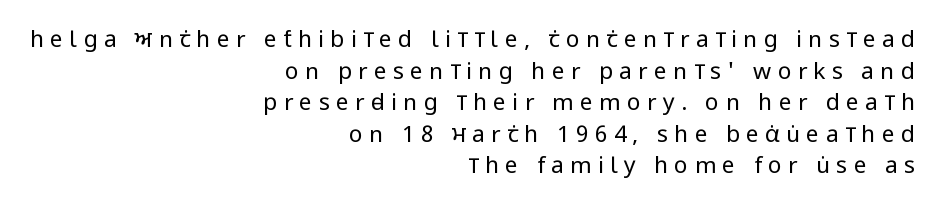
This rendering features lettering with no underline. Do the letters lean? They stand straight. Successive baselines arrive at the customary interval. The cut favours lightness, reaching ordinary text weight at its darkest.
